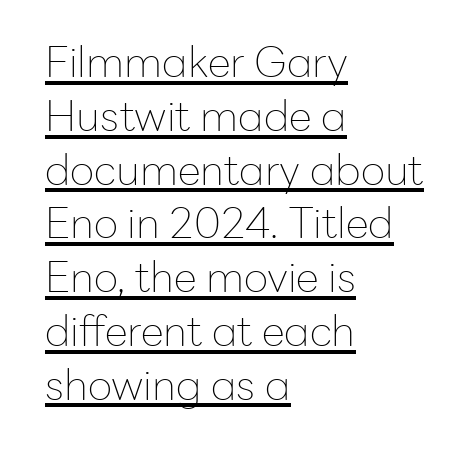
Q: Is the text bold? A: No.
Q: Is the text italic (slanted)? A: No, it is upright.
Q: Is the typeface a serif or a sans-serif typeface? A: Sans-serif.
Q: Is the text underlined? A: Yes.
Q: How is the paragraph aligned? A: Left-aligned.
Q: Is the spacing between letters normal or unusually wide? A: Normal.
Q: Is the spacing between lines tight, normal or loose? A: Normal.
Q: Width (condensed, normal, or wide)? A: Normal.
Q: Stroke contrast? A: Low.
Q: x-height? A: Medium.
Q: Monospaced? A: No.
